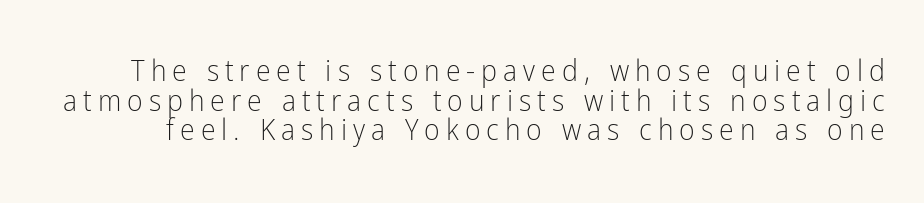
{"serif": "no", "italic": "no", "bold": "no", "weight": "light", "width": "condensed", "stroke_contrast": "low", "x_height": "medium", "monospaced": "no", "underline": "no", "line_spacing": "tight", "line_spacing_ratio": 0.99, "letter_spacing": "wide", "letter_spacing_em": 0.2, "glyph_px": 30}
